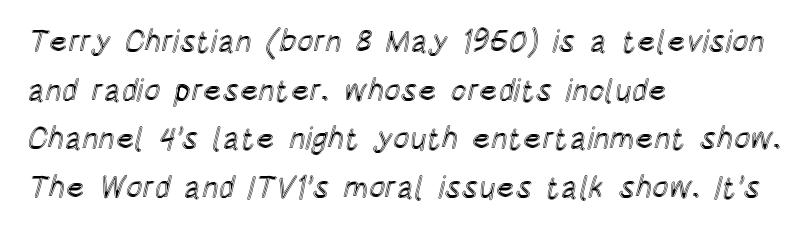
The image shows 31 px condensed type; set left-aligned, normal line spacing (1.57x), normal letter spacing, not underlined; a large x-height.
